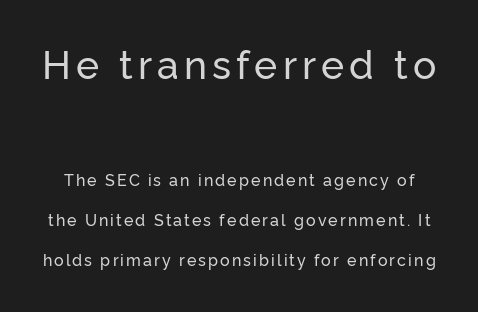
The image shows 39 px sans-serif type, upright; set loose line spacing (2.49x), not underlined; the first (top) block is 2.44x larger; low stroke contrast and a medium x-height.
